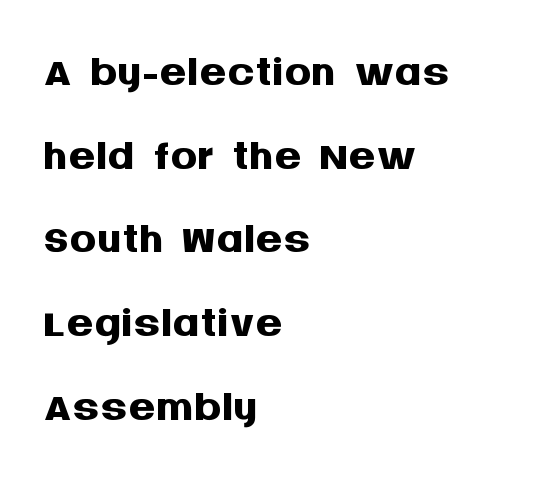
Q: Is the text bold? A: Yes.
Q: Is the text italic (slanted)? A: No, it is upright.
Q: Is the typeface a serif or a sans-serif typeface? A: Sans-serif.
Q: Is the text underlined? A: No.
Q: How is the paragraph aligned? A: Left-aligned.
Q: Is the spacing between letters normal or unusually wide? A: Normal.
Q: Is the spacing between lines tight, normal or loose? A: Normal.
Q: Width (condensed, normal, or wide)? A: Normal.
Q: Stroke contrast? A: Medium.
Q: x-height? A: Large.
Q: Monospaced? A: No.
